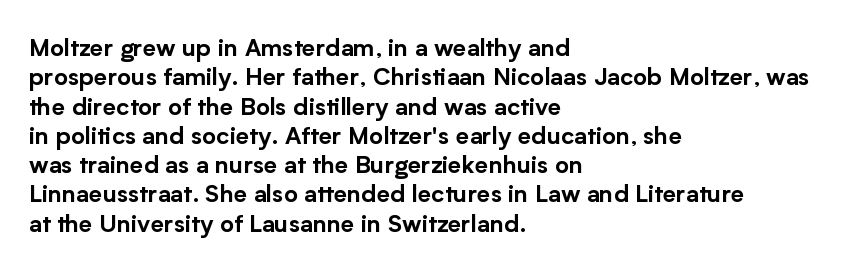
The lettering stays uniformly vertical, giving the passage a roman look. The letterforms sit shoulder to shoulder at normal distance. The setting favours the left margin, as ordinary paragraphs usually do. Decoration check: the copy has no underline.
